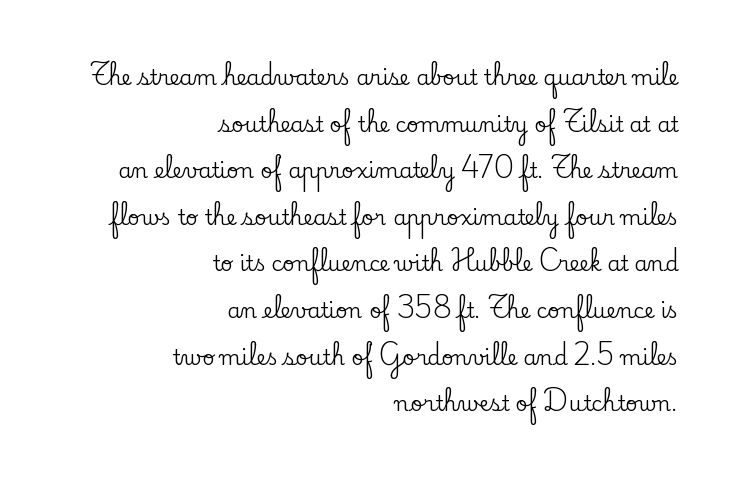
{"italic": "no", "underline": "no", "align": "right", "line_spacing": "loose", "line_spacing_ratio": 2.22, "letter_spacing": "normal", "letter_spacing_em": 0.0, "glyph_px": 21}
